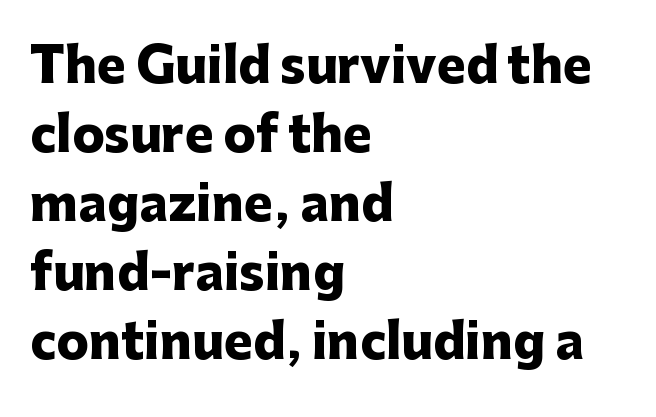
{"serif": "no", "italic": "no", "bold": "yes", "weight": "heavy", "width": "normal", "stroke_contrast": "low", "x_height": "medium", "monospaced": "no", "underline": "no", "align": "left", "line_spacing": "normal", "line_spacing_ratio": 1.44, "letter_spacing": "normal", "letter_spacing_em": 0.0, "glyph_px": 48}
